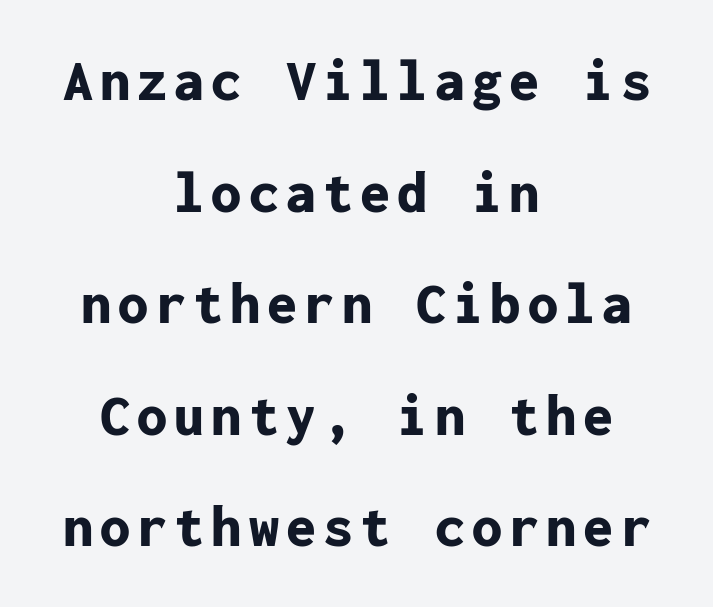
Notice how the passage keeps no hard edge, just a central spine. The gap between lines stays unmarked. Nope, not italic — everything's standing straight. Stroke thickness is high; the sample reads as a true bold. Nope, no serifs anywhere on these letters. Think of a typewriter: that constant character pitch is what you see here.
